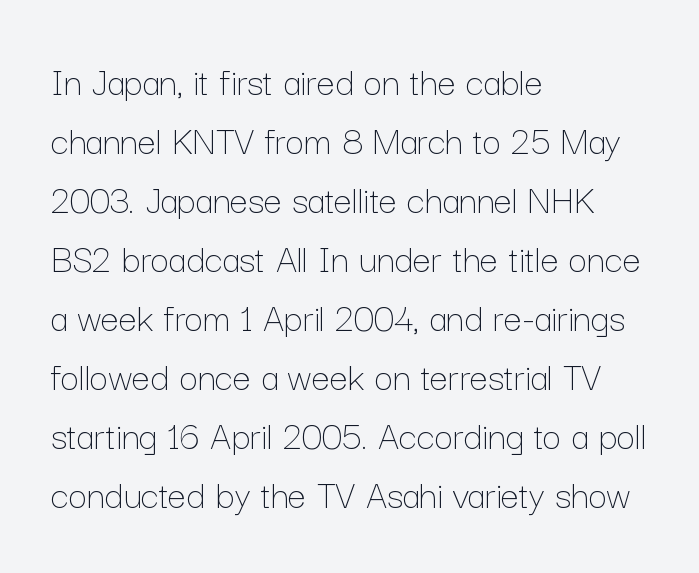
{"italic": "no", "bold": "no", "weight": "thin", "width": "normal", "stroke_contrast": "low", "x_height": "medium", "monospaced": "no", "underline": "no", "align": "left", "line_spacing": "normal", "line_spacing_ratio": 1.44, "letter_spacing": "normal", "letter_spacing_em": 0.0, "glyph_px": 41}
